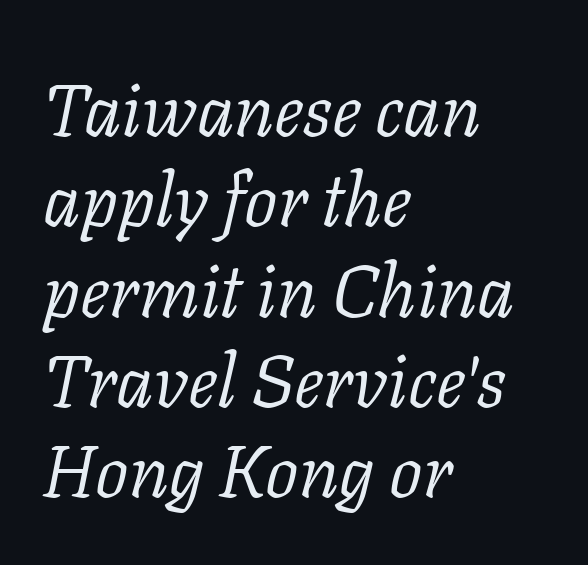
{"serif": "yes", "italic": "yes", "lean": "right", "slant_degrees": 11, "bold": "no", "weight": "light", "width": "normal", "stroke_contrast": "low", "x_height": "medium", "monospaced": "no", "underline": "no", "align": "left", "line_spacing_ratio": 1.22, "letter_spacing": "normal", "letter_spacing_em": 0.0, "glyph_px": 74}
